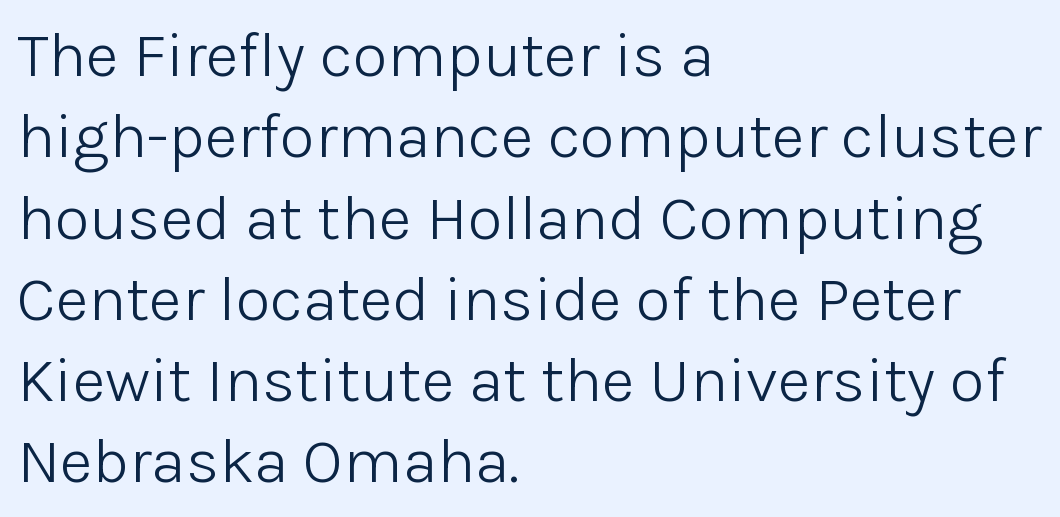
The image shows 64 px light sans-serif type, upright; set left-aligned, normal line spacing (1.27x), normal letter spacing, not underlined; low stroke contrast and a medium x-height.
